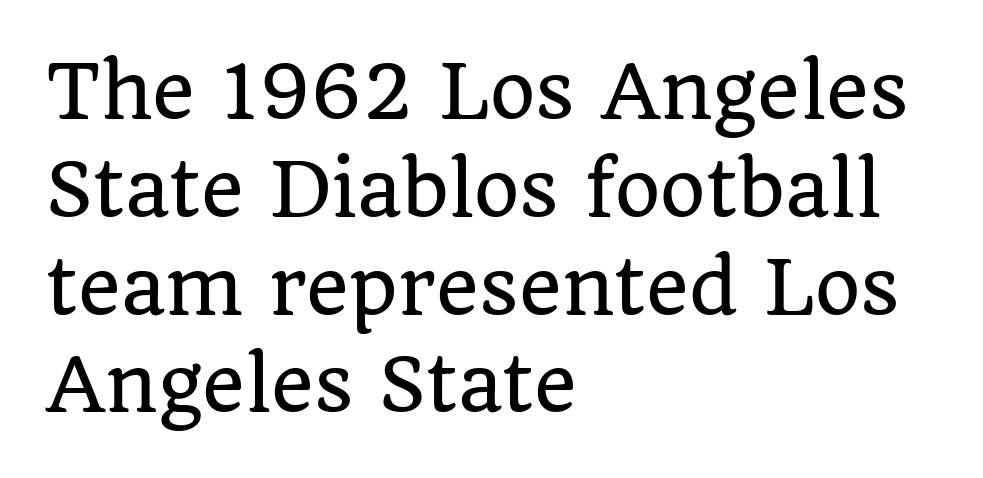
Q: Is the text italic (slanted)? A: No, it is upright.
Q: Is the typeface a serif or a sans-serif typeface? A: Serif.
Q: Is the text underlined? A: No.
Q: How is the paragraph aligned? A: Left-aligned.
Q: Is the spacing between letters normal or unusually wide? A: Normal.
Q: Is the spacing between lines tight, normal or loose? A: Normal.
Q: Width (condensed, normal, or wide)? A: Normal.
Q: Stroke contrast? A: Low.
Q: x-height? A: Large.
Q: Monospaced? A: No.
